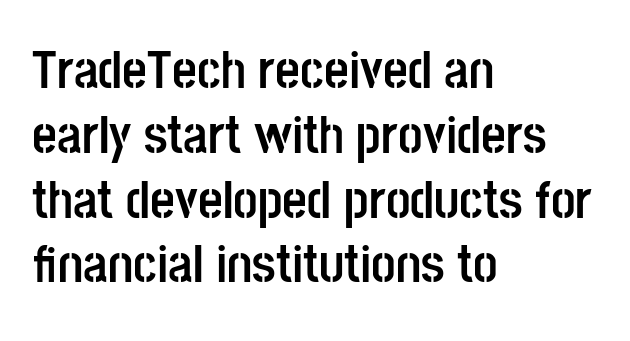
{"serif": "no", "italic": "no", "bold": "yes", "weight": "semibold", "width": "condensed", "stroke_contrast": "low", "x_height": "large", "monospaced": "no", "underline": "no", "align": "left", "line_spacing_ratio": 1.2, "letter_spacing": "normal", "letter_spacing_em": 0.0, "glyph_px": 54}
